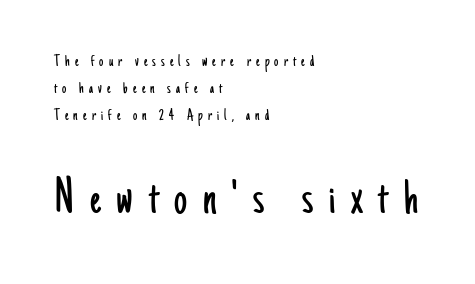
This sample is left-justified, so line endings fall wherever the words run out. The letters stand straight up with perfectly vertical stems. Look at the bottom of the vertical strokes: they stop flat, with no serifs. These lines are rendered in a variable-pitch font. The passage shown is not bold in any degree.
